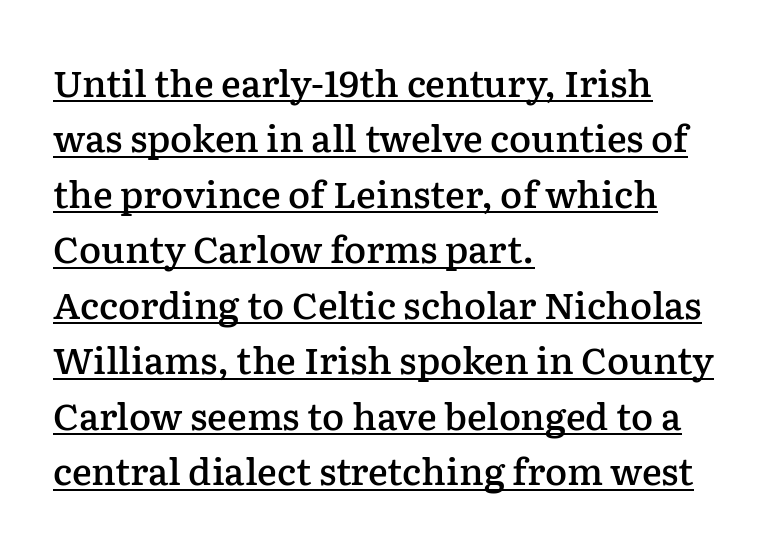
{"serif": "yes", "italic": "no", "bold": "semi", "weight": "semibold", "width": "normal", "stroke_contrast": "low", "x_height": "medium", "monospaced": "no", "underline": "yes", "align": "left", "line_spacing": "normal", "line_spacing_ratio": 1.5, "letter_spacing": "normal", "letter_spacing_em": 0.0, "glyph_px": 37}
